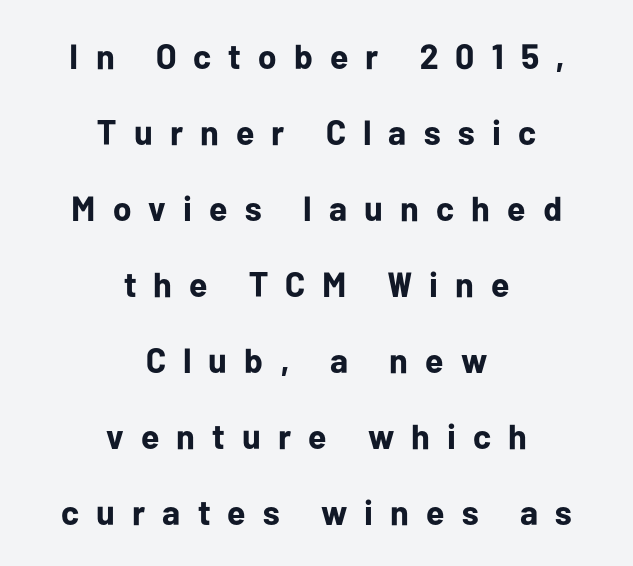
Q: Is the text bold? A: Yes.
Q: Is the text italic (slanted)? A: No, it is upright.
Q: Is the typeface a serif or a sans-serif typeface? A: Sans-serif.
Q: Is the text underlined? A: No.
Q: How is the paragraph aligned? A: Centered.
Q: Is the spacing between letters normal or unusually wide? A: Unusually wide.
Q: Is the spacing between lines tight, normal or loose? A: Loose.
Q: Width (condensed, normal, or wide)? A: Normal.
Q: Stroke contrast? A: Low.
Q: x-height? A: Medium.
Q: Monospaced? A: No.
